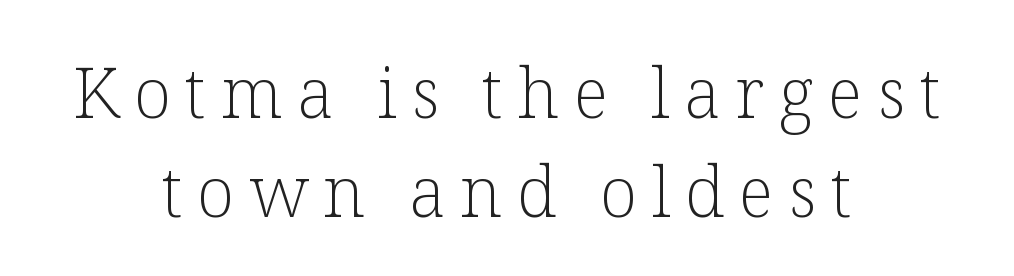
The image shows 69 px light serif type, upright; set centered, normal line spacing (1.44x), unusually wide letter spacing (+0.21 em), not underlined; low stroke contrast and a medium x-height.
